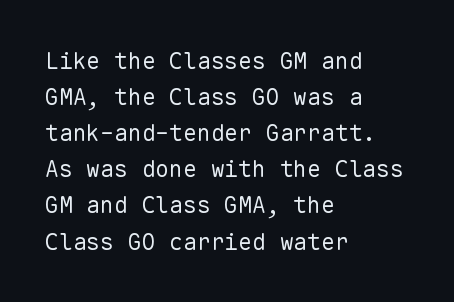
The image shows 23 px text type, upright; set left-aligned, normal line spacing (1.57x), normal letter spacing, not underlined.
